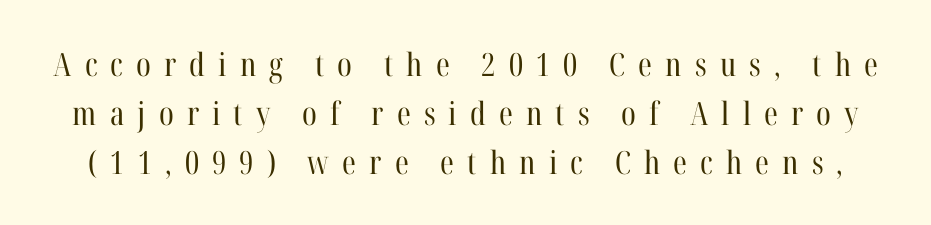
Q: Is the text bold? A: No.
Q: Is the text italic (slanted)? A: No, it is upright.
Q: Is the typeface a serif or a sans-serif typeface? A: Serif.
Q: Is the text underlined? A: No.
Q: Is the spacing between letters normal or unusually wide? A: Unusually wide.
Q: Is the spacing between lines tight, normal or loose? A: Normal.
Q: Width (condensed, normal, or wide)? A: Condensed.
Q: Stroke contrast? A: High.
Q: x-height? A: Medium.
Q: Monospaced? A: No.
